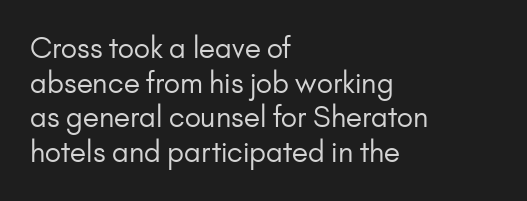
The image shows 28 px regular-weight sans-serif type, upright; set left-aligned, line spacing 1.24x, normal letter spacing, not underlined; low stroke contrast and a small x-height.
